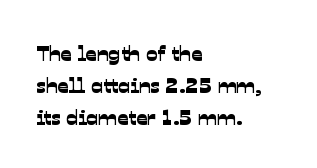
The image shows 22 px text type; set left-aligned, normal line spacing (1.45x), normal letter spacing, not underlined.
